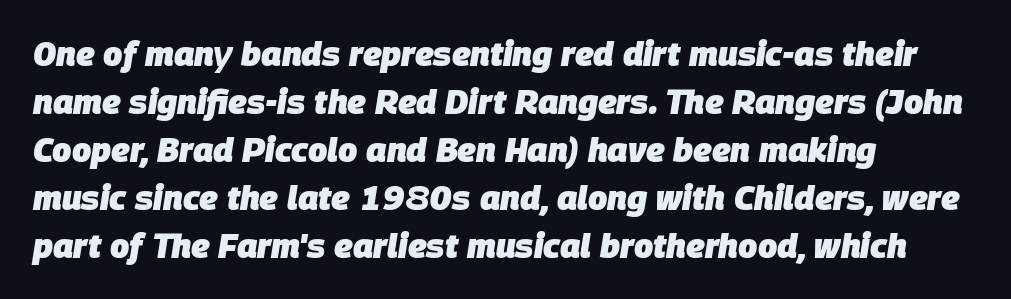
Q: Is the text bold? A: Yes.
Q: Is the text italic (slanted)? A: Yes, it leans right by about 9 degrees.
Q: Is the text underlined? A: No.
Q: How is the paragraph aligned? A: Left-aligned.
Q: Is the spacing between letters normal or unusually wide? A: Normal.
Q: Is the spacing between lines tight, normal or loose? A: Normal.
Q: Width (condensed, normal, or wide)? A: Normal.
Q: Stroke contrast? A: Low.
Q: x-height? A: Large.
Q: Monospaced? A: No.
